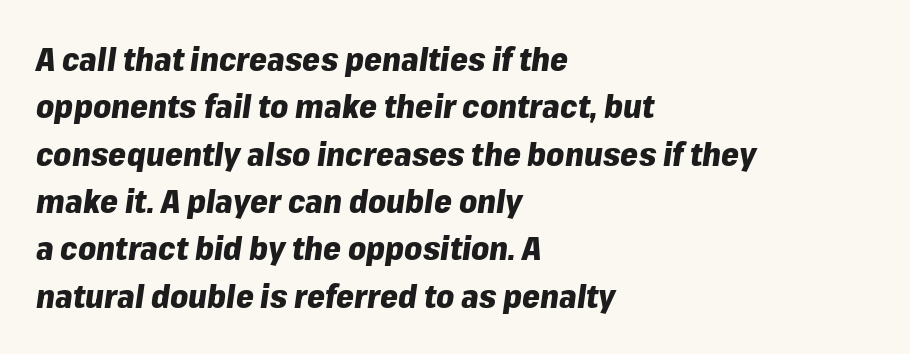
The image shows 32 px heavy type, italic (leaning right); set left-aligned, normal line spacing (1.48x), normal letter spacing, not underlined; low stroke contrast and a medium x-height.
